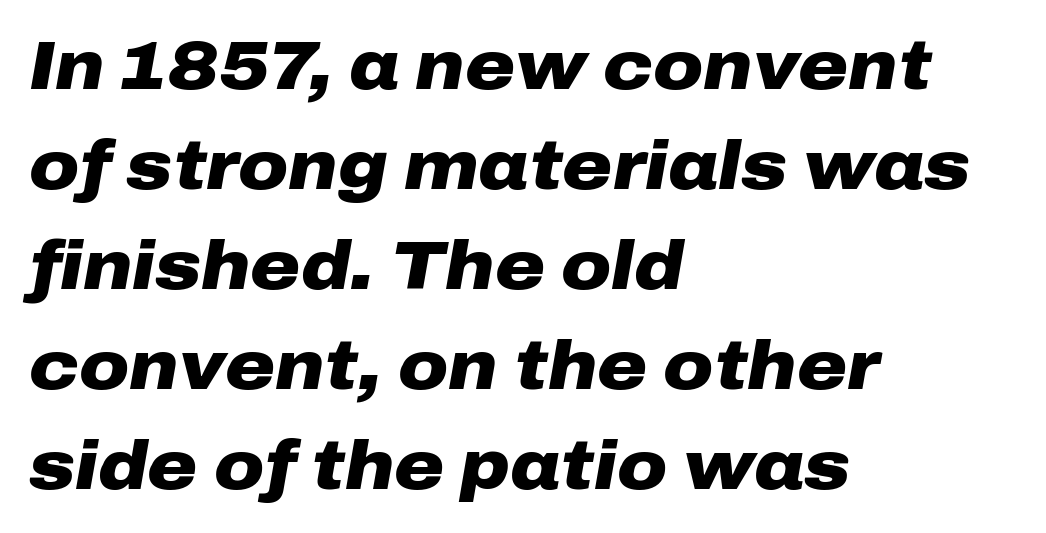
These lines stack with their left ends in a neat column. Vertically, the passage feels balanced, rows spaced as you'd expect. Notice how thick the strokes are: this is what a full bold looks like. Is this a fixed-width face? No — the glyphs have proportional, varying widths.
